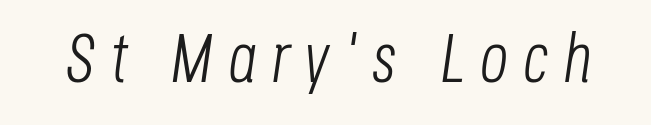
The face looks like a standard text weight, possibly lighter. Note the varied advance widths — an 'i' is clearly narrower than an 'm'. Is the letter spacing exaggerated? Yes — the characters are pushed far apart. Every character sits at an angle, as italics do. The strip under each line holds only bare page.
